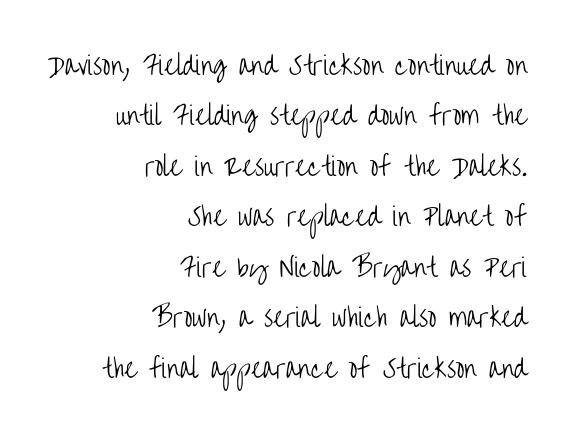
Q: Is the text bold? A: No.
Q: Is the text italic (slanted)? A: No, it is upright.
Q: Is the text underlined? A: No.
Q: How is the paragraph aligned? A: Right-aligned.
Q: Is the spacing between letters normal or unusually wide? A: Normal.
Q: Is the spacing between lines tight, normal or loose? A: Loose.
